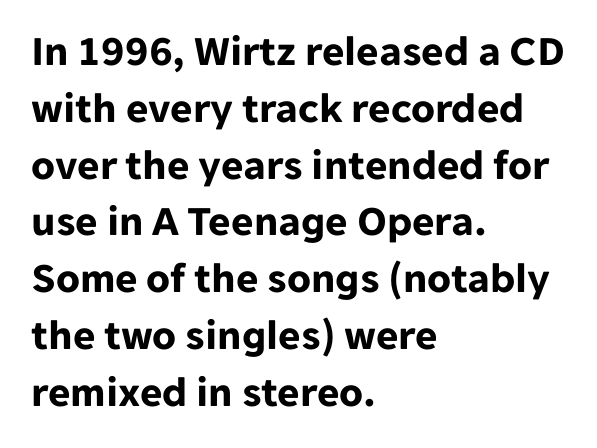
These lines are rendered in a variable-pitch font. Style check: upright. This sample uses a sans-serif face. Notice how the passage keeps a crisp vertical edge on the left only.
